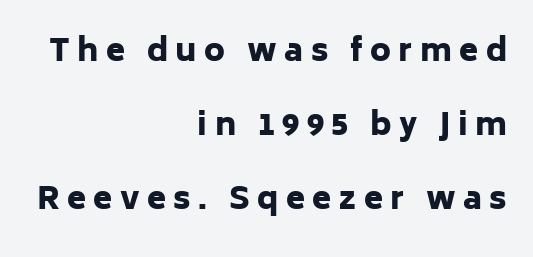
Q: Is the text bold? A: Yes.
Q: Is the text italic (slanted)? A: No, it is upright.
Q: Is the typeface a serif or a sans-serif typeface? A: Sans-serif.
Q: Is the text underlined? A: No.
Q: How is the paragraph aligned? A: Right-aligned.
Q: Is the spacing between letters normal or unusually wide? A: Unusually wide.
Q: Is the spacing between lines tight, normal or loose? A: Loose.
Q: Width (condensed, normal, or wide)? A: Normal.
Q: Stroke contrast? A: Low.
Q: x-height? A: Medium.
Q: Monospaced? A: No.
